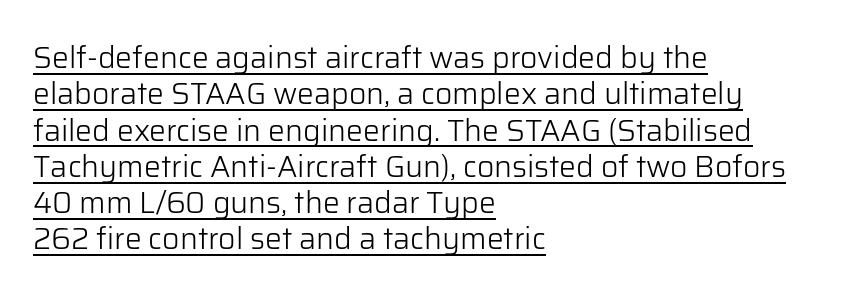
Q: Is the text bold? A: No.
Q: Is the text italic (slanted)? A: No, it is upright.
Q: Is the typeface a serif or a sans-serif typeface? A: Sans-serif.
Q: Is the text underlined? A: Yes.
Q: How is the paragraph aligned? A: Left-aligned.
Q: Is the spacing between letters normal or unusually wide? A: Normal.
Q: Width (condensed, normal, or wide)? A: Normal.
Q: Stroke contrast? A: Low.
Q: x-height? A: Medium.
Q: Monospaced? A: No.
